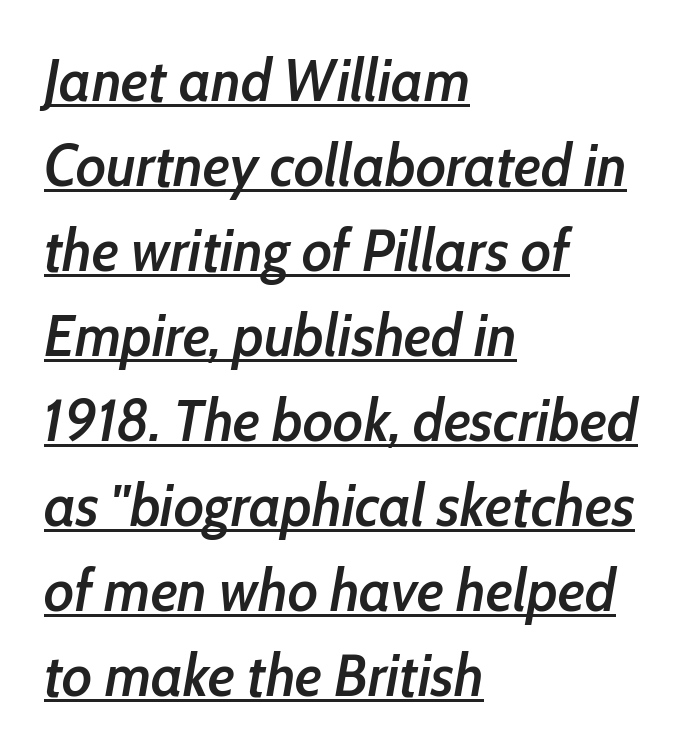
This sample has the flowing, uneven cadence of proportional lettering. The letters are semibold — heavier than regular but short of a full bold. The face used here is rendered with its standard letterfit. Vertically, the passage feels balanced, rows spaced as you'd expect. The passage shown leans; its letterforms are oblique.
